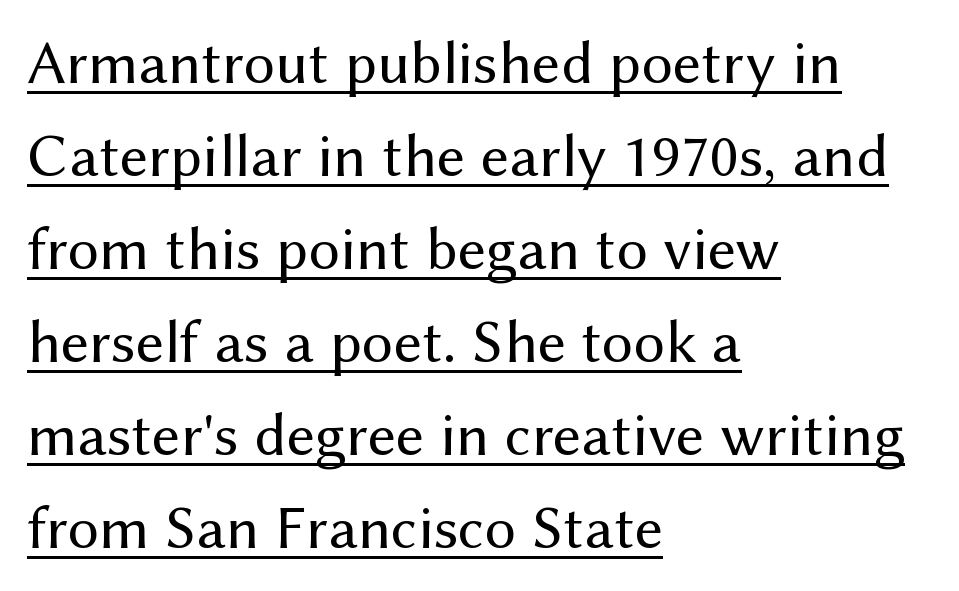
Q: Is the text bold? A: No.
Q: Is the text italic (slanted)? A: No, it is upright.
Q: Is the typeface a serif or a sans-serif typeface? A: Sans-serif.
Q: Is the text underlined? A: Yes.
Q: How is the paragraph aligned? A: Left-aligned.
Q: Is the spacing between letters normal or unusually wide? A: Normal.
Q: Is the spacing between lines tight, normal or loose? A: Normal.
Q: Width (condensed, normal, or wide)? A: Normal.
Q: Stroke contrast? A: Medium.
Q: x-height? A: Medium.
Q: Monospaced? A: No.
